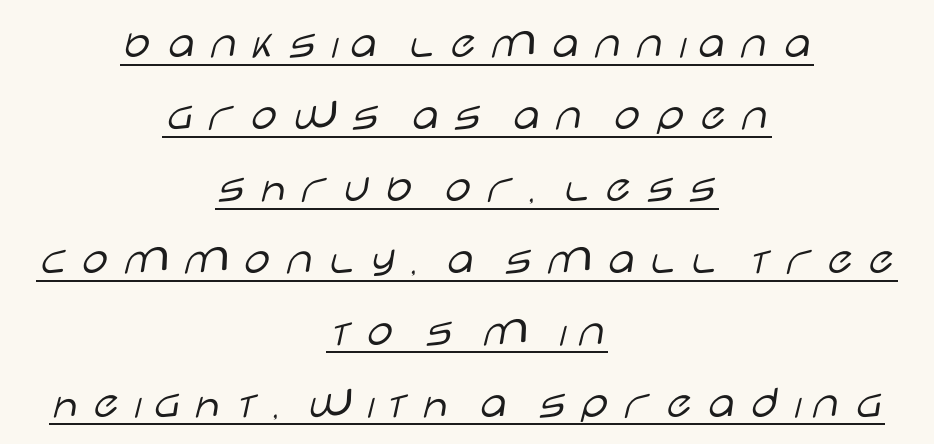
Q: Is the text bold? A: No.
Q: Is the text italic (slanted)? A: Yes.
Q: Is the typeface a serif or a sans-serif typeface? A: Sans-serif.
Q: Is the text underlined? A: Yes.
Q: How is the paragraph aligned? A: Centered.
Q: Is the spacing between letters normal or unusually wide? A: Unusually wide.
Q: Is the spacing between lines tight, normal or loose? A: Normal.
Q: Width (condensed, normal, or wide)? A: Wide.
Q: Stroke contrast? A: Low.
Q: x-height? A: Large.
Q: Monospaced? A: No.
